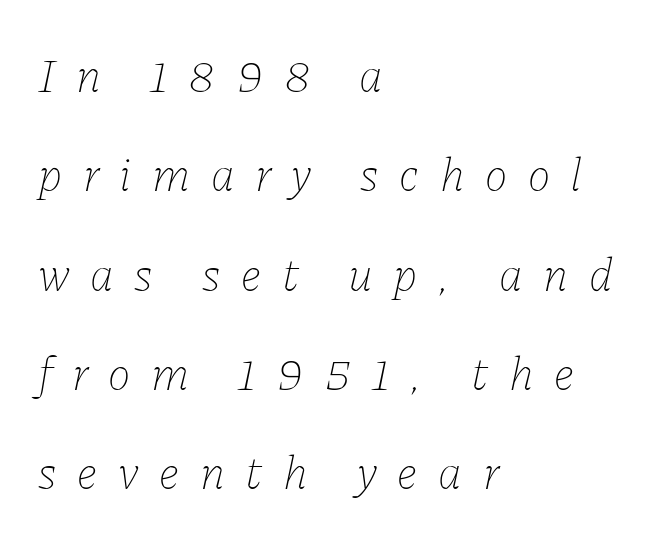
{"italic": "yes", "lean": "right", "slant_degrees": 11, "bold": "no", "weight": "thin", "width": "normal", "stroke_contrast": "low", "x_height": "medium", "monospaced": "no", "underline": "no", "align": "left", "line_spacing": "loose", "line_spacing_ratio": 2.07, "letter_spacing": "wide", "letter_spacing_em": 0.43, "glyph_px": 48}
